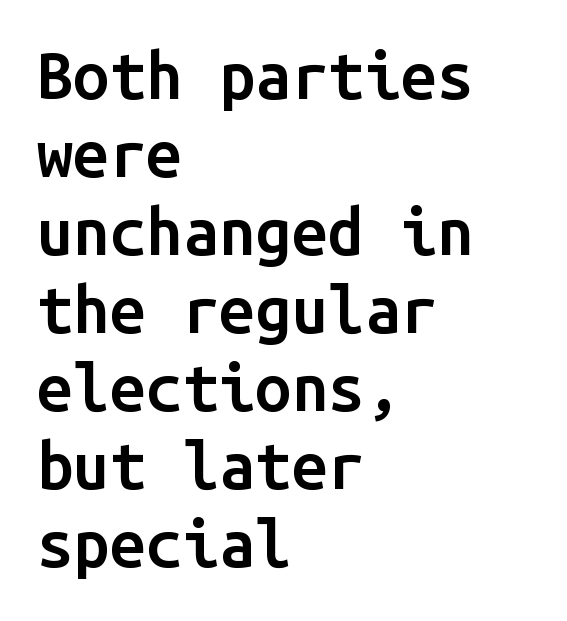
{"serif": "no", "italic": "no", "bold": "semi", "weight": "semibold", "width": "normal", "stroke_contrast": "low", "x_height": "medium", "monospaced": "yes", "underline": "no", "align": "left", "line_spacing_ratio": 1.2, "letter_spacing": "normal", "letter_spacing_em": 0.0, "glyph_px": 65}
